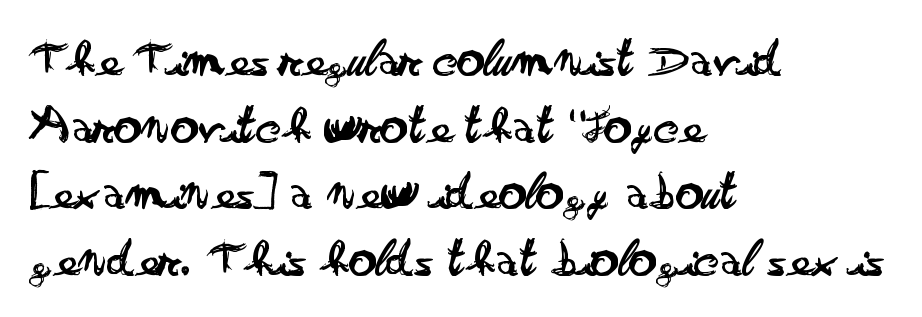
{"serif": "no", "italic": "no", "bold": "no", "weight": "regular", "width": "wide", "stroke_contrast": "low", "x_height": "small", "monospaced": "no", "underline": "no", "align": "left", "line_spacing_ratio": 1.21, "letter_spacing": "normal", "letter_spacing_em": 0.0, "glyph_px": 55}
